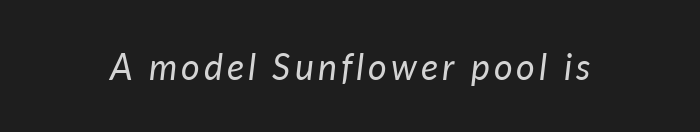
{"italic": "yes", "lean": "right", "slant_degrees": 7, "bold": "no", "weight": "regular", "width": "normal", "stroke_contrast": "low", "x_height": "medium", "monospaced": "no", "underline": "no", "glyph_px": 36}
